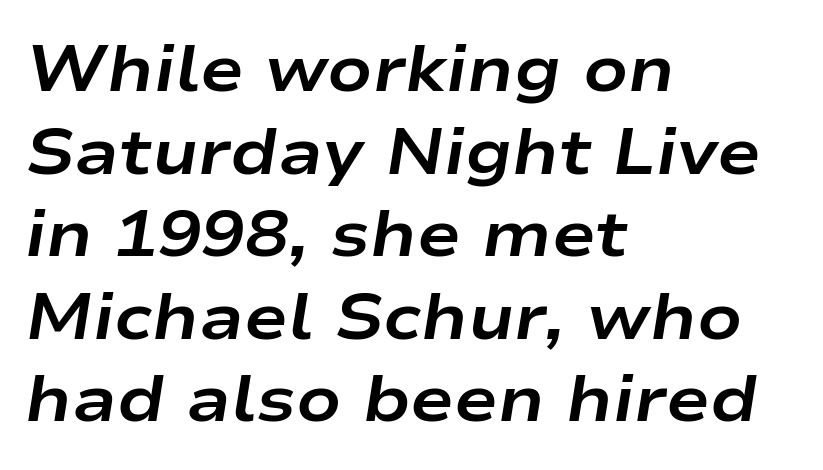
Would a proofreader flag this as italicized? Yes. The area under the type is left untouched. The designer left line spacing at the default. Casual observation: everything's shoved over to the left. The passage shown is emphatically bold. Varying glyph widths throughout — classic text-font behaviour.
